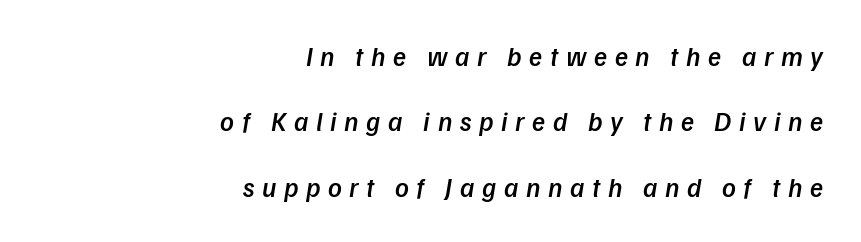
Q: Is the text bold? A: Semi-bold.
Q: Is the text underlined? A: No.
Q: How is the paragraph aligned? A: Right-aligned.
Q: Is the spacing between letters normal or unusually wide? A: Unusually wide.
Q: Is the spacing between lines tight, normal or loose? A: Loose.
